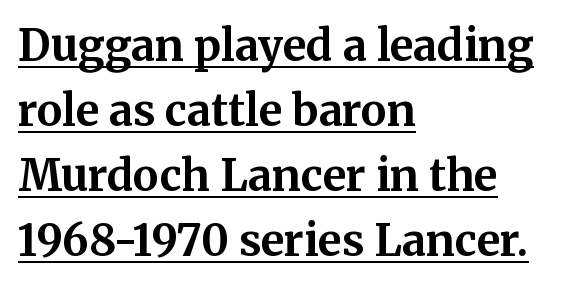
{"serif": "yes", "italic": "no", "bold": "yes", "weight": "bold", "width": "normal", "stroke_contrast": "medium", "x_height": "medium", "monospaced": "no", "underline": "yes", "align": "left", "line_spacing": "normal", "line_spacing_ratio": 1.51, "letter_spacing": "normal", "letter_spacing_em": 0.0, "glyph_px": 43}
